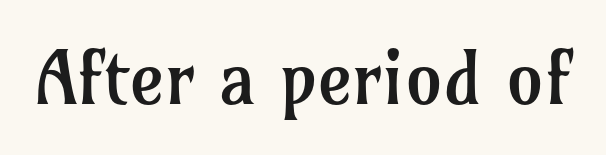
{"serif": "yes", "italic": "no", "bold": "no", "weight": "regular", "width": "normal", "stroke_contrast": "low", "x_height": "medium", "monospaced": "no", "underline": "no", "letter_spacing": "normal", "letter_spacing_em": 0.0, "glyph_px": 74}
